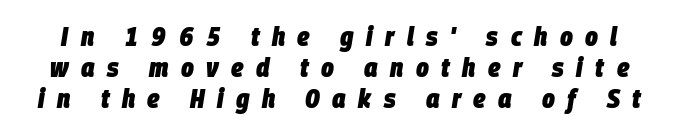
The image shows 27 px bold type, italic (leaning right); set tight line spacing (1.15x), unusually wide letter spacing (+0.46 em), not underlined.
